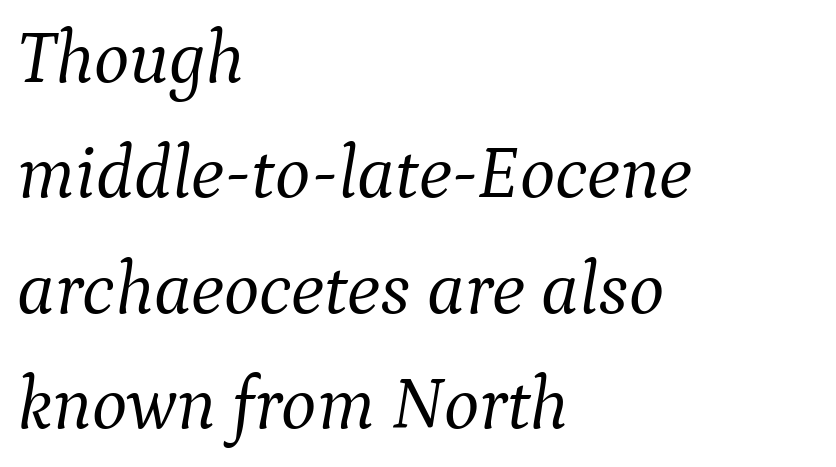
The image shows 75 px light serif type, italic (leaning right); set left-aligned, normal line spacing (1.54x), normal letter spacing, not underlined; medium stroke contrast and a medium x-height.
